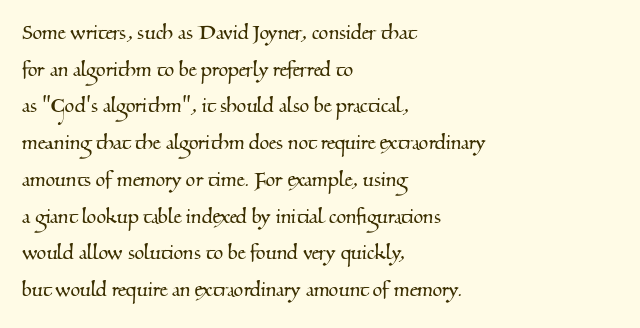
Notice how descenders clear the ascenders below comfortably — that's standard leading. Tracking here is standard; glyphs follow each other at the usual distance. The space directly below the letters is spotless. All the whitespace from short lines collects on the right.
